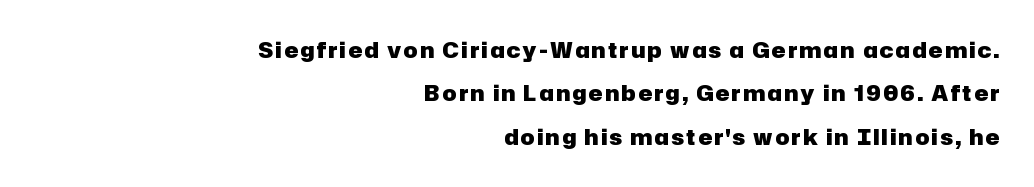
Q: Is the text bold? A: Yes.
Q: Is the text italic (slanted)? A: No, it is upright.
Q: Is the text underlined? A: No.
Q: How is the paragraph aligned? A: Right-aligned.
Q: Is the spacing between lines tight, normal or loose? A: Loose.
